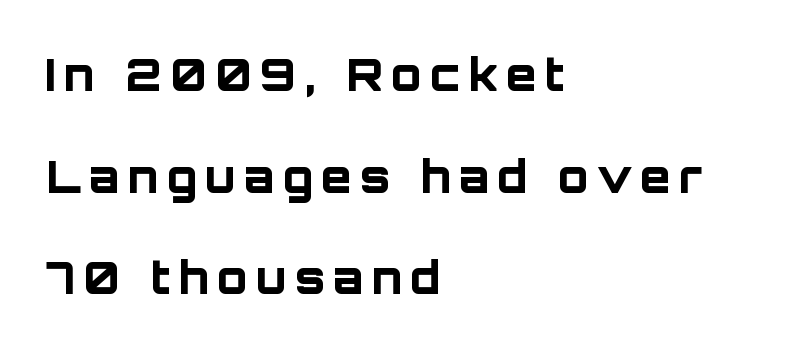
Character widths vary here, with narrow letters taking less room than wide ones. In terms of leading, this rendering errs on the spacious side. Heft: maximum for text — a bold. Left-aligned paragraph, ragged on the right. Every character sits straight up, as roman type does.
